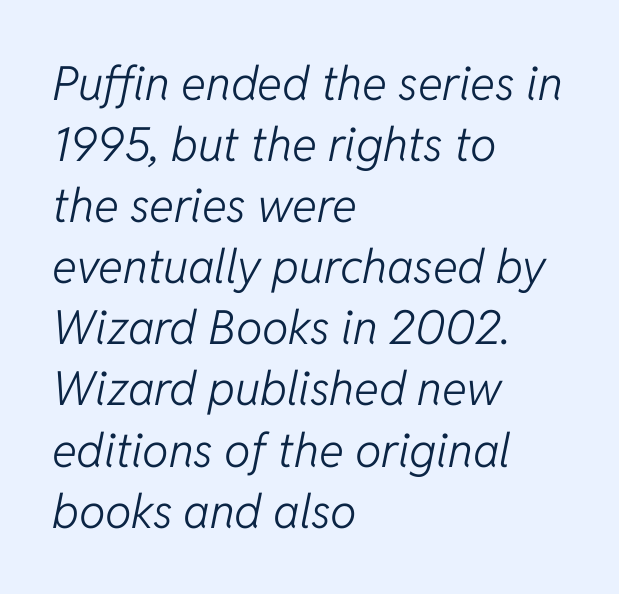
Q: Is the text bold? A: No.
Q: Is the text italic (slanted)? A: Yes, it leans right by about 11 degrees.
Q: Is the text underlined? A: No.
Q: How is the paragraph aligned? A: Left-aligned.
Q: Is the spacing between letters normal or unusually wide? A: Normal.
Q: Is the spacing between lines tight, normal or loose? A: Normal.
Q: Width (condensed, normal, or wide)? A: Normal.
Q: Stroke contrast? A: Low.
Q: x-height? A: Medium.
Q: Monospaced? A: No.
